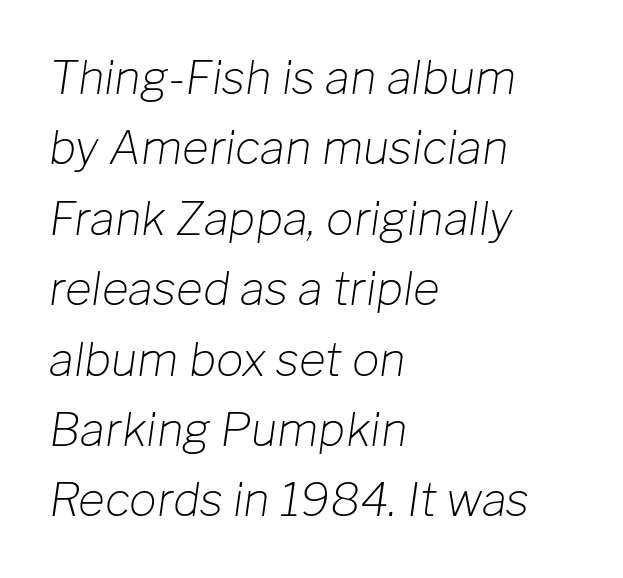
The image shows 46 px light type, italic (leaning right); set left-aligned, normal line spacing (1.53x), normal letter spacing, not underlined; low stroke contrast and a medium x-height.
